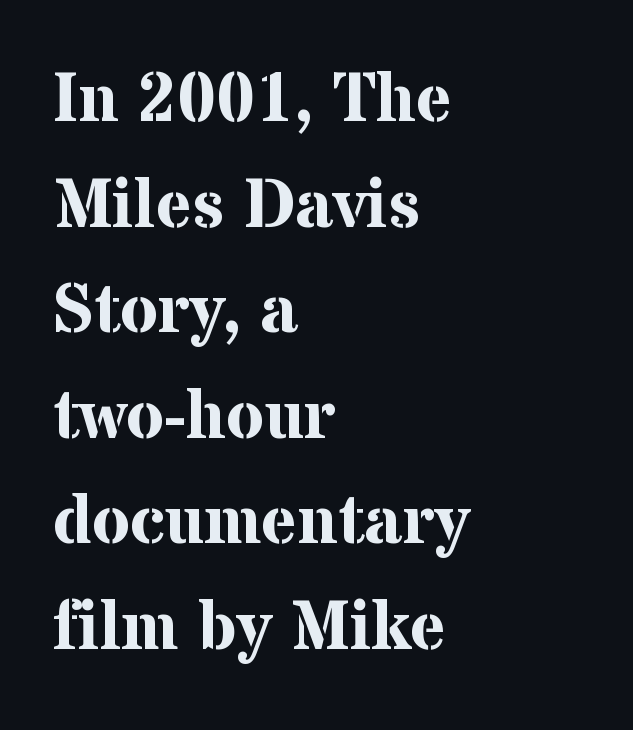
{"serif": "yes", "italic": "no", "bold": "yes", "weight": "bold", "width": "normal", "stroke_contrast": "medium", "x_height": "medium", "monospaced": "no", "underline": "no", "align": "left", "line_spacing": "normal", "line_spacing_ratio": 1.53, "letter_spacing": "normal", "letter_spacing_em": 0.0, "glyph_px": 69}
